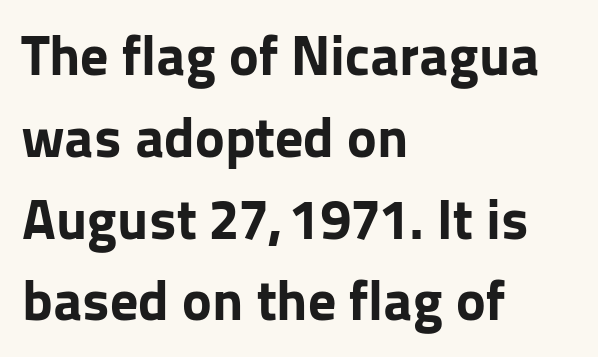
Q: Is the text bold? A: Yes.
Q: Is the text italic (slanted)? A: No, it is upright.
Q: Is the typeface a serif or a sans-serif typeface? A: Sans-serif.
Q: Is the text underlined? A: No.
Q: How is the paragraph aligned? A: Left-aligned.
Q: Is the spacing between letters normal or unusually wide? A: Normal.
Q: Is the spacing between lines tight, normal or loose? A: Normal.
Q: Width (condensed, normal, or wide)? A: Normal.
Q: Stroke contrast? A: Low.
Q: x-height? A: Medium.
Q: Monospaced? A: No.
